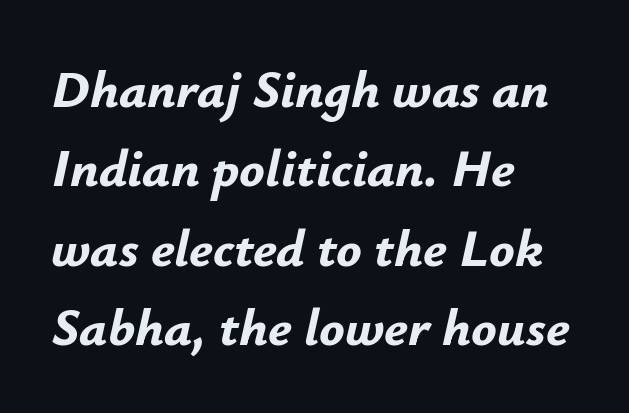
The image shows 53 px bold type, italic (leaning right); set left-aligned, normal line spacing (1.5x), normal letter spacing, not underlined; low stroke contrast and a small x-height.
